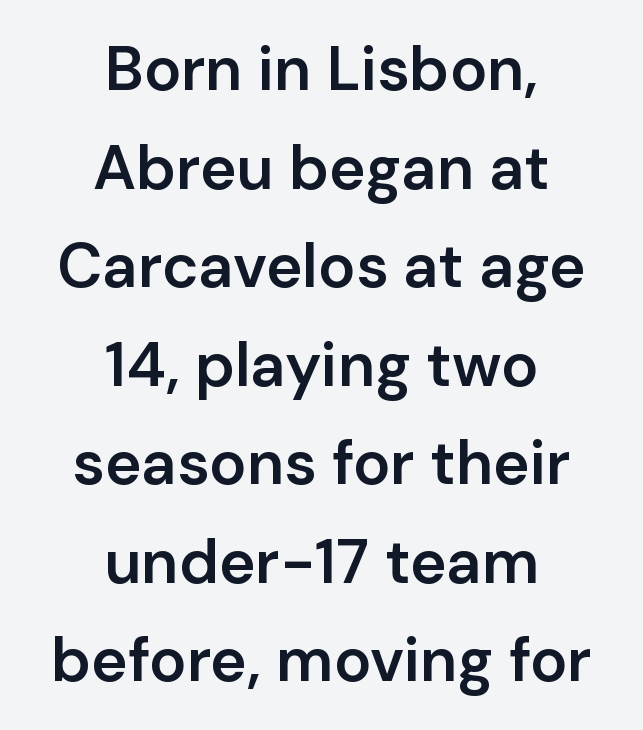
The image shows 62 px semibold sans-serif type, upright; set centered, normal line spacing (1.59x), normal letter spacing, not underlined; low stroke contrast and a medium x-height.
